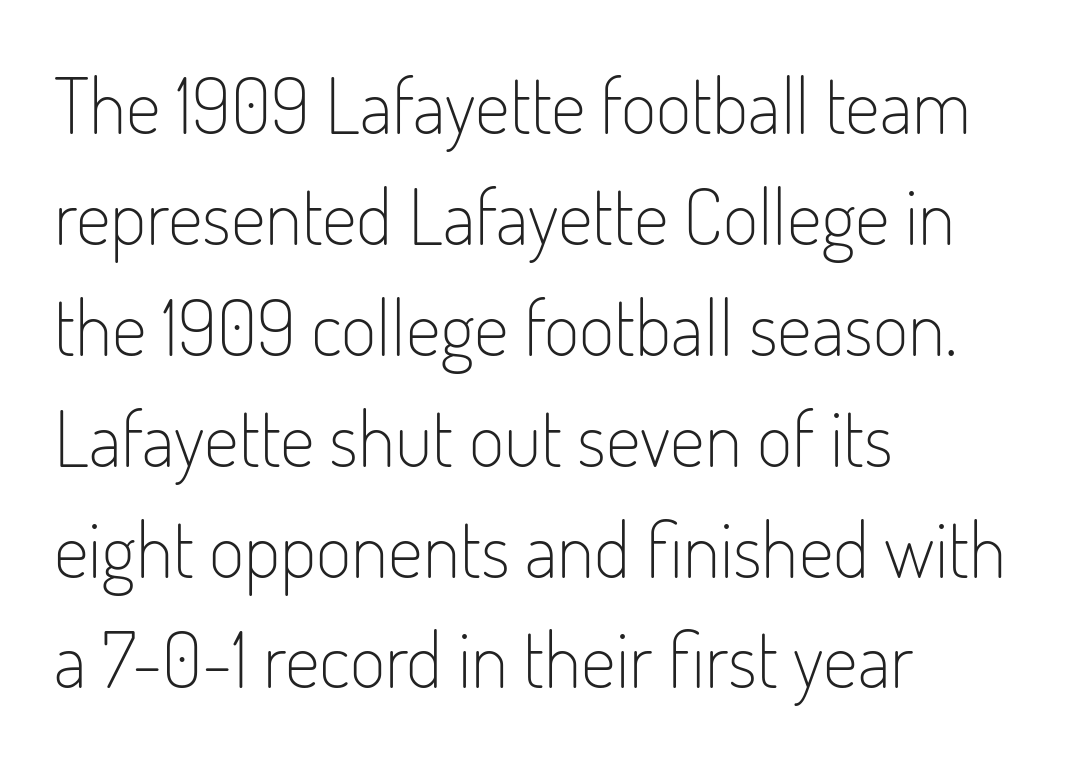
{"serif": "no", "italic": "no", "bold": "no", "weight": "light", "width": "condensed", "stroke_contrast": "low", "x_height": "small", "monospaced": "no", "underline": "no", "align": "left", "line_spacing": "normal", "line_spacing_ratio": 1.44, "letter_spacing": "normal", "letter_spacing_em": 0.0, "glyph_px": 77}
